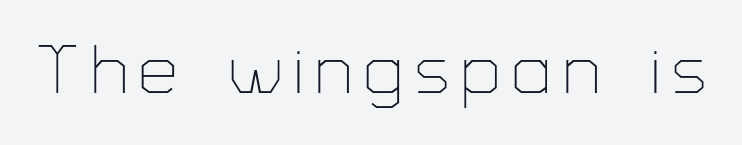
The image shows 68 px thin sans-serif type, upright; set not underlined; low stroke contrast and a medium x-height.
